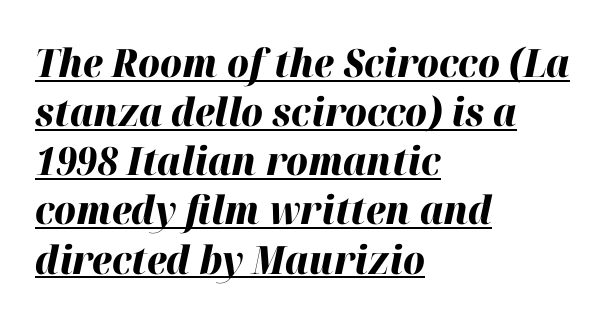
{"italic": "yes", "lean": "right", "slant_degrees": 12, "bold": "yes", "weight": "heavy", "width": "normal", "stroke_contrast": "high", "x_height": "medium", "monospaced": "no", "underline": "yes", "align": "left", "line_spacing": "normal", "line_spacing_ratio": 1.26, "letter_spacing": "normal", "letter_spacing_em": 0.0, "glyph_px": 39}
